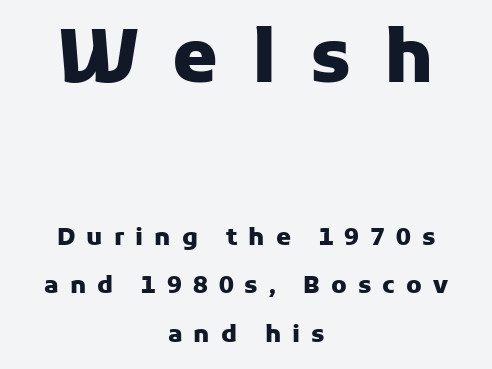
{"serif": "no", "italic": "no", "bold": "yes", "weight": "heavy", "width": "normal", "stroke_contrast": "low", "x_height": "medium", "monospaced": "no", "underline": "no", "align": "center", "line_spacing": "loose", "line_spacing_ratio": 2.03, "letter_spacing": "wide", "letter_spacing_em": 0.46, "larger_block": "first", "size_ratio": 3.04, "glyph_px": 73}
